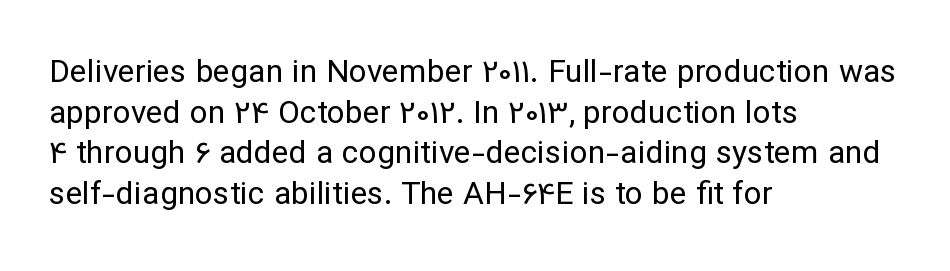
The image shows 32 px regular-weight sans-serif type, upright; set left-aligned, normal line spacing (1.27x), normal letter spacing, not underlined; low stroke contrast and a medium x-height.
